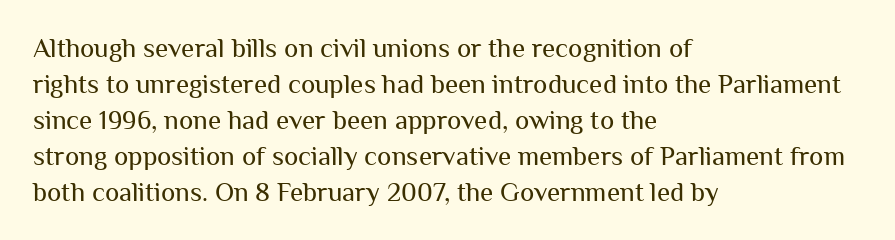
A clean baseline with only descenders dipping below it. The letters stand upright; this is a roman face. The letterforms sit shoulder to shoulder at normal distance. The compositor pushed each line to the left boundary.
